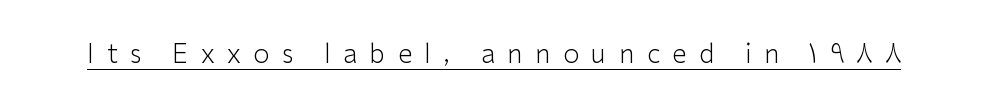
The face used here is rendered with a markedly widened letterfit. Weight class: somewhere from thin through regular. Quick note: not italic, upright. A rule runs beneath these lines of type.
